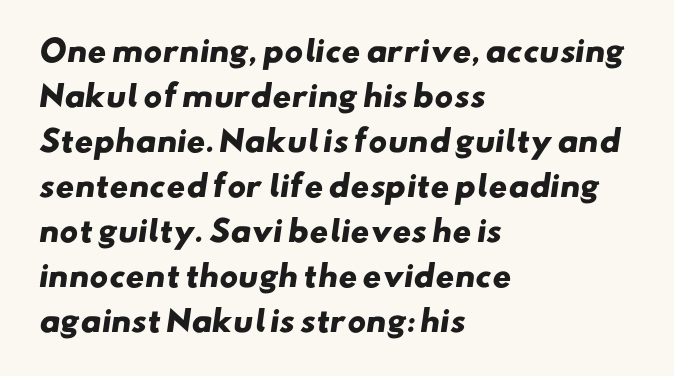
A typesetter would call this proportional, since set widths differ per character. The passage shown has conventional tracking throughout. The leading is moderate, giving the passage an even texture. Unmarked baselines from the first word to the last.
